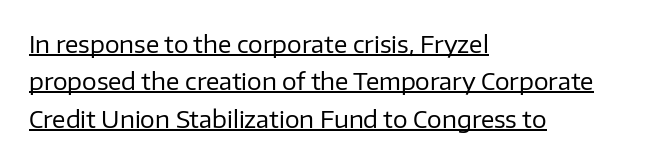
Casual observation: everything's shoved over to the left. Posture: vertical. Standard letterfit; no display-style spreading of the glyphs. Beneath each row of characters lies a ruled line.
